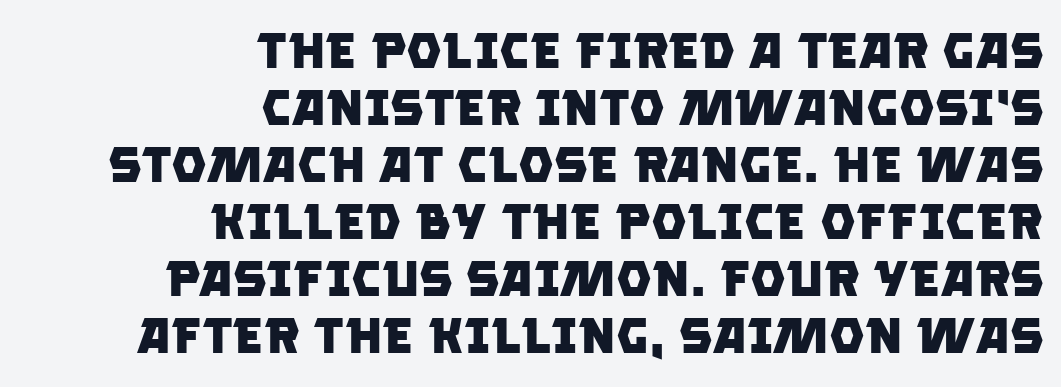
The image shows 50 px heavy sans-serif type; set right-aligned, tight line spacing (1.14x), normal letter spacing, not underlined; low stroke contrast and a large x-height.
